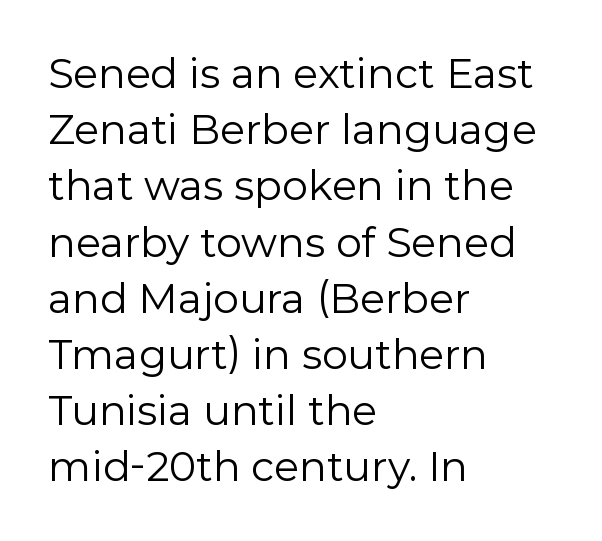
Q: Is the text bold? A: No.
Q: Is the text italic (slanted)? A: No, it is upright.
Q: Is the typeface a serif or a sans-serif typeface? A: Sans-serif.
Q: Is the text underlined? A: No.
Q: How is the paragraph aligned? A: Left-aligned.
Q: Is the spacing between letters normal or unusually wide? A: Normal.
Q: Is the spacing between lines tight, normal or loose? A: Normal.
Q: Width (condensed, normal, or wide)? A: Normal.
Q: Stroke contrast? A: Low.
Q: x-height? A: Medium.
Q: Monospaced? A: No.
